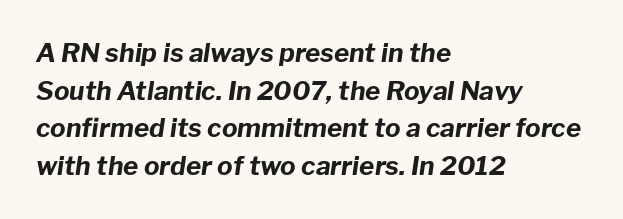
A dark, heavy texture on the line: the type is bold. Check the space under the baseline: it is left empty. Visually the block forms a straight wall on the left and a jagged coastline on the right. The specimen reads as italic at a glance.
